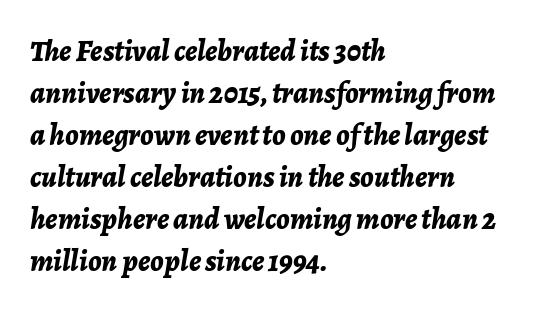
{"italic": "yes", "lean": "right", "slant_degrees": 7, "bold": "yes", "weight": "bold", "width": "normal", "stroke_contrast": "low", "x_height": "medium", "monospaced": "no", "underline": "no", "align": "left", "line_spacing": "normal", "line_spacing_ratio": 1.4, "letter_spacing": "normal", "letter_spacing_em": 0.0, "glyph_px": 30}
